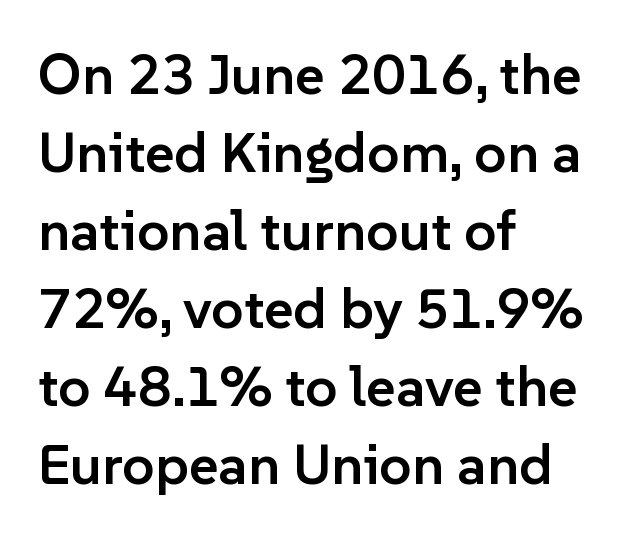
Q: Is the text bold? A: Semi-bold.
Q: Is the text italic (slanted)? A: No, it is upright.
Q: Is the typeface a serif or a sans-serif typeface? A: Sans-serif.
Q: Is the text underlined? A: No.
Q: How is the paragraph aligned? A: Left-aligned.
Q: Is the spacing between letters normal or unusually wide? A: Normal.
Q: Is the spacing between lines tight, normal or loose? A: Normal.
Q: Width (condensed, normal, or wide)? A: Normal.
Q: Stroke contrast? A: Low.
Q: x-height? A: Medium.
Q: Monospaced? A: No.
